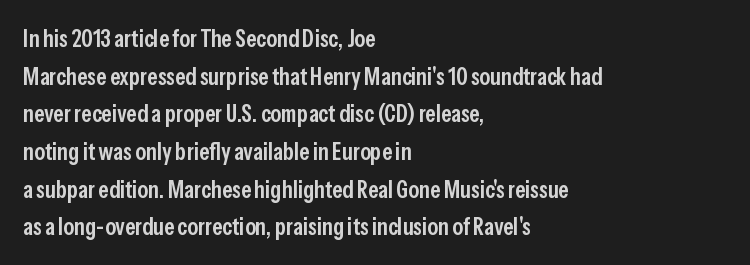
{"italic": "no", "bold": "semi", "underline": "no", "align": "left", "line_spacing": "normal", "line_spacing_ratio": 1.57, "letter_spacing": "normal", "letter_spacing_em": 0.0, "glyph_px": 24}
